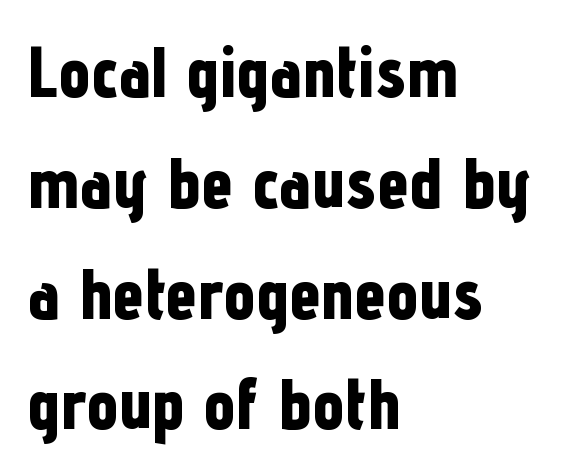
The image shows 71 px bold, condensed sans-serif type, upright; set left-aligned, normal line spacing (1.56x), normal letter spacing, not underlined; low stroke contrast and a medium x-height.
